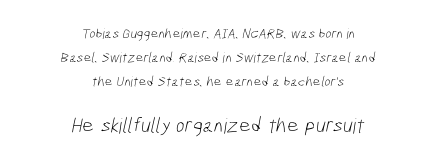
This layout puts the modest block above and the oversized block below. Ink coverage per letter is moderate at most. The rendering keeps characters at their native spacing. Compared with a flush-left layout, this one balances lines on the center instead. Underlining? Definitely not there.
